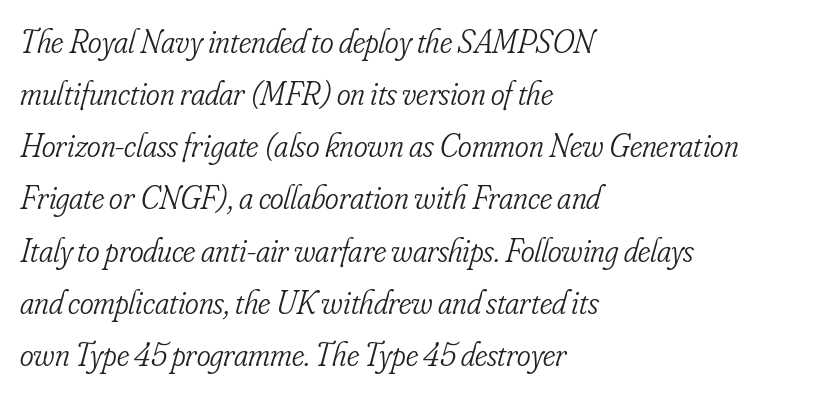
No chunkiness to these letters — they're not bold. A serif font was chosen for this passage. Reading down the block, your eye returns to a fixed left position each line. The string is rendered with underlining switched off. This sample has the flowing, uneven cadence of proportional lettering.
